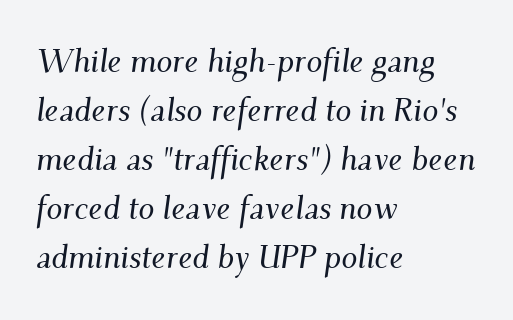
Line starts are locked; line ends wander. This sample uses a serif face. Yep, that's italic — everything's leaning. Descender tails drop into unmarked territory. The line-height multiplier appears to be the usual default. This sample uses plain, unmodified letter spacing.
